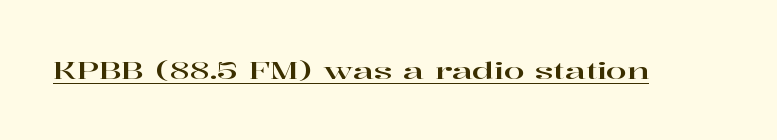
The image shows 24 px text type, upright; set normal letter spacing, underlined.
